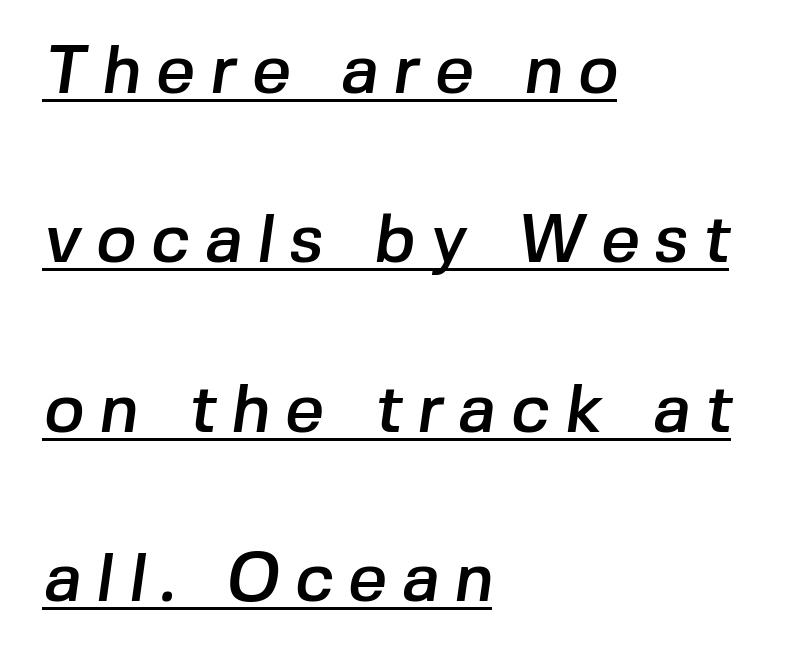
Think of a printed novel: that variable character pitch is what you see here. Between one letter and the next there's a generous, obvious gap. The rendering uses the underline text-decoration. The passage shown is typeset with a sans-serif family. Vertical spacing — loose. Layout note: lines flush left.
